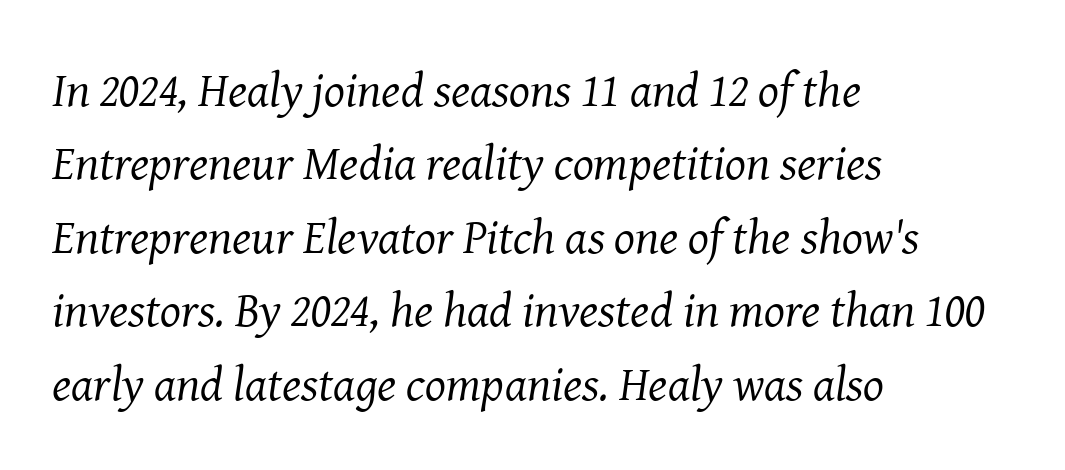
Left-aligned paragraph, ragged on the right. In terms of letterform style, serifs are clearly present. A light-to-regular cut is what we see here. Honestly, the row spacing looks completely unremarkable. The gap between lines stays unmarked.
